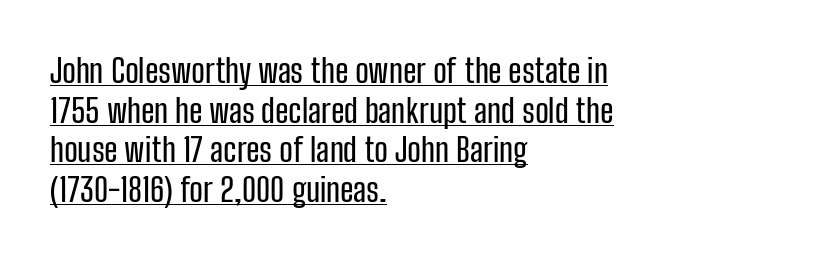
{"serif": "no", "italic": "no", "width": "condensed", "stroke_contrast": "low", "x_height": "medium", "monospaced": "no", "underline": "yes", "align": "left", "line_spacing_ratio": 1.2, "letter_spacing": "normal", "letter_spacing_em": 0.0, "glyph_px": 33}
